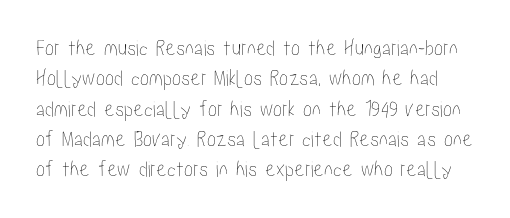
{"italic": "no", "underline": "no", "line_spacing": "normal", "line_spacing_ratio": 1.32, "letter_spacing": "normal", "letter_spacing_em": 0.0, "glyph_px": 23}
